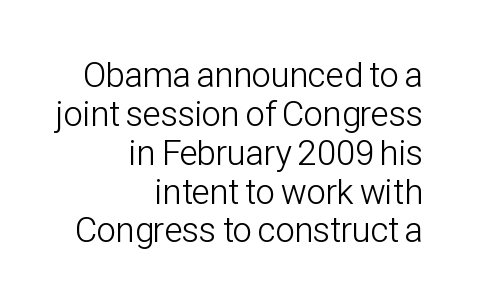
{"serif": "no", "italic": "no", "bold": "no", "weight": "light", "width": "condensed", "stroke_contrast": "low", "x_height": "medium", "monospaced": "no", "underline": "no", "align": "right", "line_spacing": "tight", "line_spacing_ratio": 1.11, "letter_spacing": "normal", "letter_spacing_em": 0.0, "glyph_px": 35}
